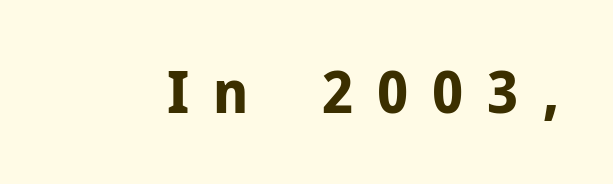
Q: Is the text bold? A: Yes.
Q: Is the text italic (slanted)? A: No, it is upright.
Q: Is the typeface a serif or a sans-serif typeface? A: Sans-serif.
Q: Is the text underlined? A: No.
Q: Is the spacing between letters normal or unusually wide? A: Unusually wide.
Q: Width (condensed, normal, or wide)? A: Normal.
Q: Stroke contrast? A: Low.
Q: x-height? A: Medium.
Q: Monospaced? A: No.
